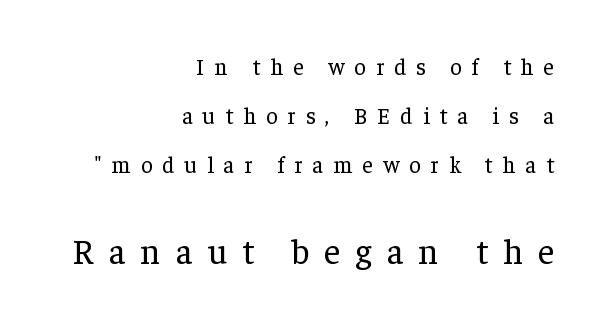
{"serif": "yes", "italic": "no", "bold": "no", "weight": "regular", "width": "normal", "stroke_contrast": "low", "x_height": "medium", "monospaced": "no", "underline": "no", "align": "right", "line_spacing": "loose", "line_spacing_ratio": 2.14, "letter_spacing": "wide", "letter_spacing_em": 0.43, "larger_block": "second", "size_ratio": 1.52, "glyph_px": 35}
